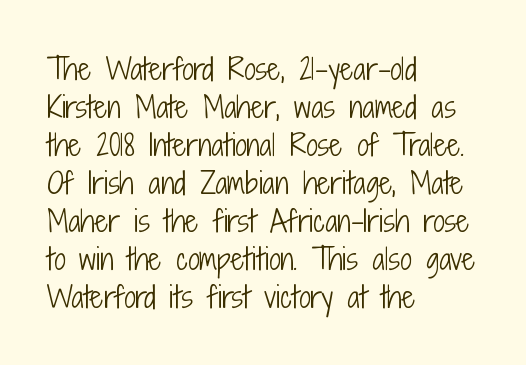
Q: Is the text bold? A: No.
Q: Is the text italic (slanted)? A: No, it is upright.
Q: Is the typeface a serif or a sans-serif typeface? A: Sans-serif.
Q: Is the text underlined? A: No.
Q: How is the paragraph aligned? A: Left-aligned.
Q: Is the spacing between letters normal or unusually wide? A: Normal.
Q: Is the spacing between lines tight, normal or loose? A: Normal.
Q: Width (condensed, normal, or wide)? A: Condensed.
Q: Stroke contrast? A: Low.
Q: x-height? A: Medium.
Q: Monospaced? A: No.
